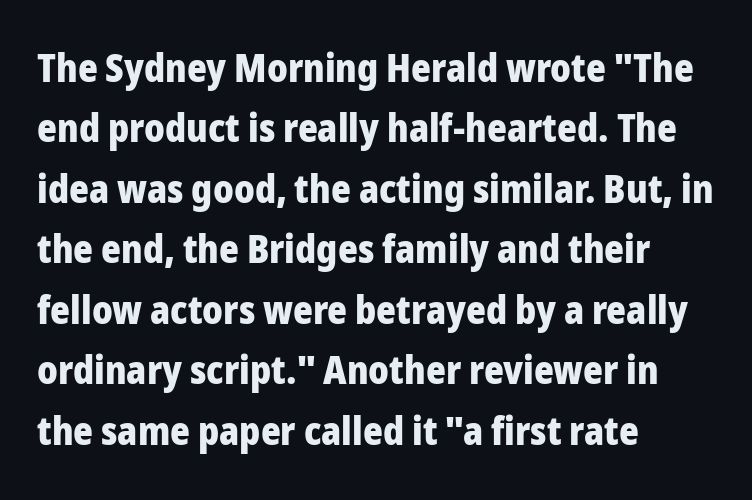
Does the copy run flush right? No — it runs flush left. A typesetter would mark this as roman, not italic. In terms of weight, the rendering is a true, heavy bold. Type style note: lacks serifs. Descender tails drop into unmarked territory. No extra tracking has been applied to these lines.
